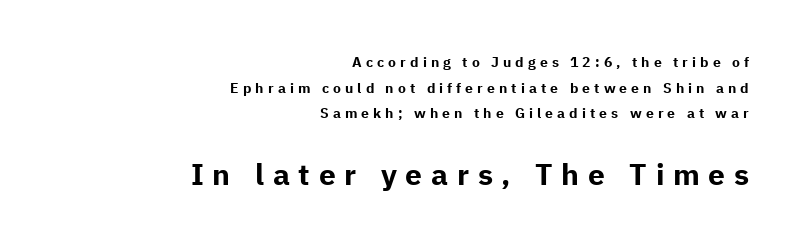
{"serif": "no", "italic": "no", "bold": "yes", "weight": "bold", "width": "normal", "stroke_contrast": "low", "x_height": "medium", "monospaced": "no", "underline": "no", "align": "right", "line_spacing_ratio": 1.83, "letter_spacing": "wide", "letter_spacing_em": 0.29, "larger_block": "second", "size_ratio": 2.14, "glyph_px": 30}
